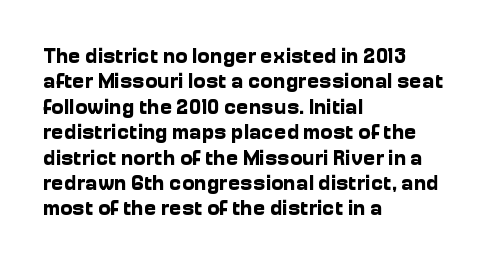
Q: Is the text bold? A: Yes.
Q: Is the text italic (slanted)? A: No, it is upright.
Q: Is the text underlined? A: No.
Q: How is the paragraph aligned? A: Left-aligned.
Q: Is the spacing between letters normal or unusually wide? A: Normal.
